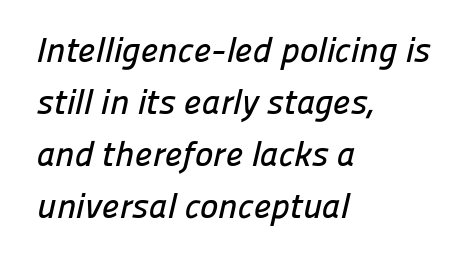
The image shows 35 px sans-serif type; set left-aligned, normal line spacing (1.49x), normal letter spacing, not underlined; low stroke contrast and a medium x-height.
